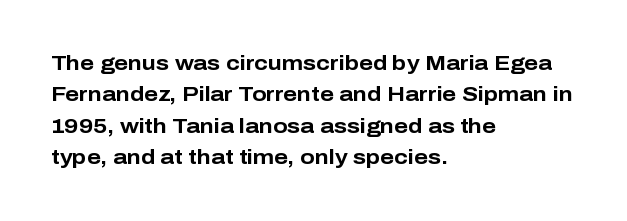
{"italic": "no", "bold": "yes", "underline": "no", "align": "left", "line_spacing": "normal", "line_spacing_ratio": 1.5, "letter_spacing": "normal", "letter_spacing_em": 0.0, "glyph_px": 21}
